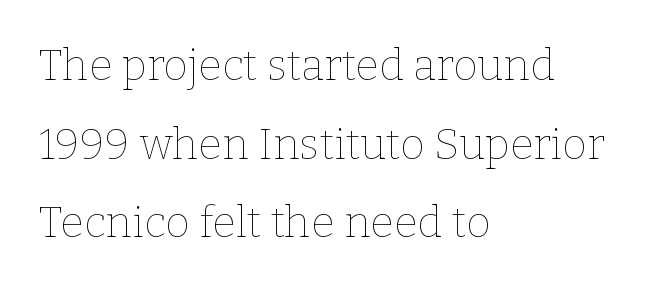
Q: Is the text bold? A: No.
Q: Is the text italic (slanted)? A: No, it is upright.
Q: Is the text underlined? A: No.
Q: How is the paragraph aligned? A: Left-aligned.
Q: Is the spacing between letters normal or unusually wide? A: Normal.
Q: Width (condensed, normal, or wide)? A: Normal.
Q: Stroke contrast? A: Low.
Q: x-height? A: Medium.
Q: Monospaced? A: No.
